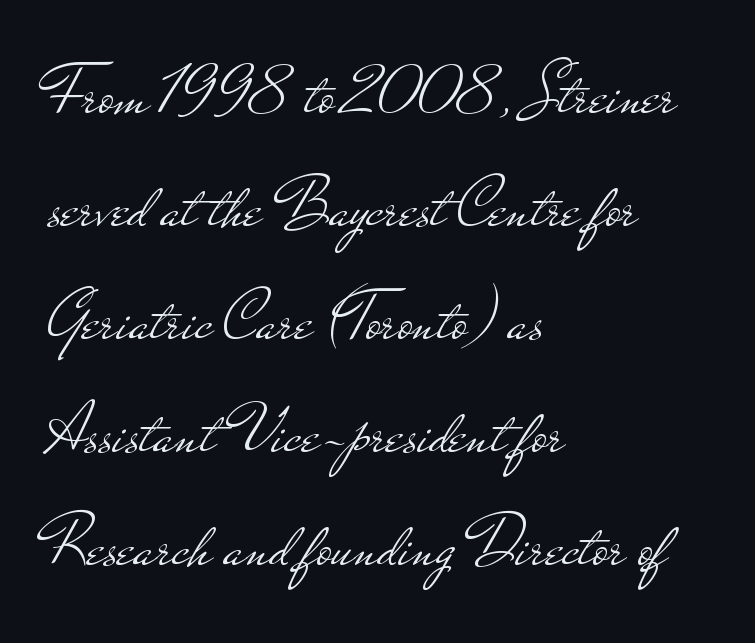
The typesetting does not lean heavy: it is not bold. This sample uses a sans-serif face. A typesetter would call this zero additional tracking. Honestly, the row spacing looks completely unremarkable. Note the varied advance widths — an 'i' is clearly narrower than an 'm'.
